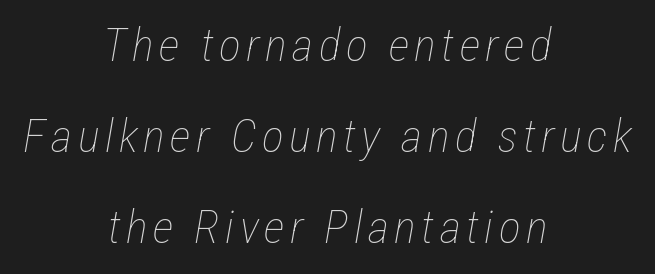
Reading down the column, the eye jumps a long way to each next line. Stroke mass is kept to a normal reading level or below. The typesetter chose a symmetrical, centered arrangement here. Do the characters align in a grid? No, the font is proportional. The glyphs are unaccompanied by any horizontal stroke below them. Looking at the ascenders, they clearly lean.
